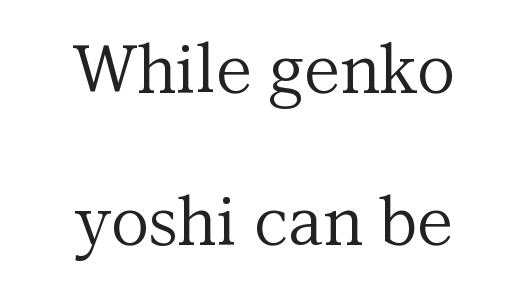
This is roman type, the default non-slanted kind. Students, observe: this is what heavily led, spacious text looks like. The face used here is rendered with its standard letterfit. Caption: face not bold, strokes unweighted.
